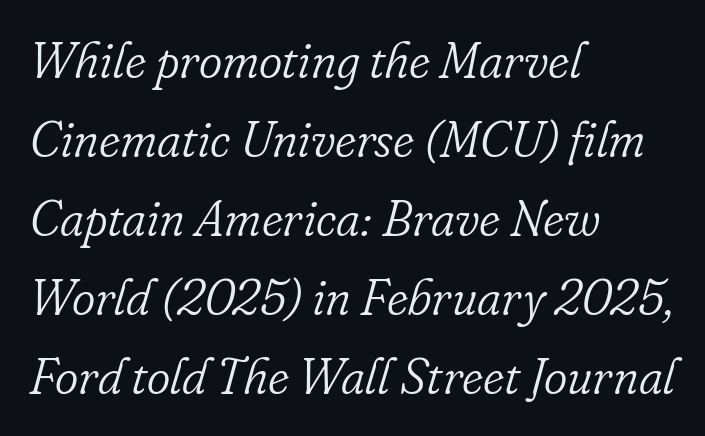
{"serif": "yes", "italic": "yes", "lean": "right", "slant_degrees": 16, "bold": "no", "weight": "light", "width": "normal", "stroke_contrast": "low", "x_height": "small", "monospaced": "no", "underline": "no", "align": "left", "line_spacing": "normal", "line_spacing_ratio": 1.58, "letter_spacing": "normal", "letter_spacing_em": 0.0, "glyph_px": 50}
